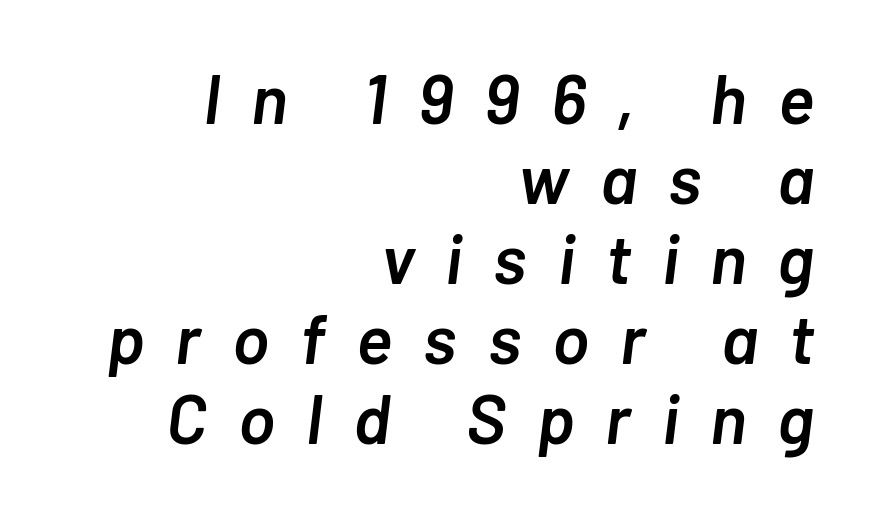
The image shows 69 px semibold type, italic (leaning right); set right-aligned, line spacing 1.16x, unusually wide letter spacing (+0.45 em), not underlined; low stroke contrast and a medium x-height.
